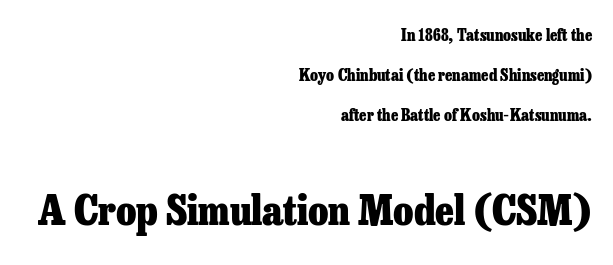
{"serif": "yes", "italic": "no", "bold": "yes", "weight": "heavy", "width": "normal", "stroke_contrast": "low", "x_height": "medium", "monospaced": "no", "underline": "no", "align": "right", "line_spacing": "loose", "line_spacing_ratio": 2.49, "letter_spacing": "normal", "letter_spacing_em": 0.0, "larger_block": "second", "size_ratio": 2.56, "glyph_px": 41}
